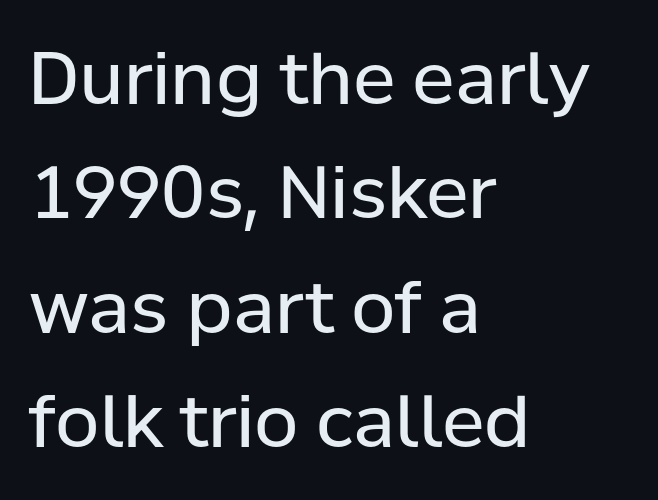
Unbolded letterforms with no extra heft. Rendered with straight, roman letterforms. The setting favours the left margin, as ordinary paragraphs usually do. The designer left line spacing at the default. The passage shown is typed in a proportional face where columns would drift.
